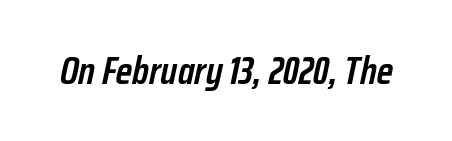
The letters advance in unequal steps, a hallmark of proportional type. The letters sit at their default tracking, neither squeezed nor spread. The axis of the letterforms is tilted away from vertical. Any mark beneath the type? The region is blank.
